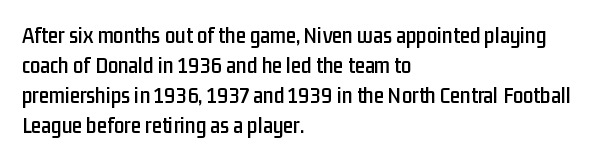
The ragged edge is on the right, which tells us the setting is flush left. What's the leading like? Ordinary, nothing unusual. Posture: straight, roman, zero tilt. The face used here is rendered with its standard letterfit. Letters rest on an invisible, unmarked baseline.
